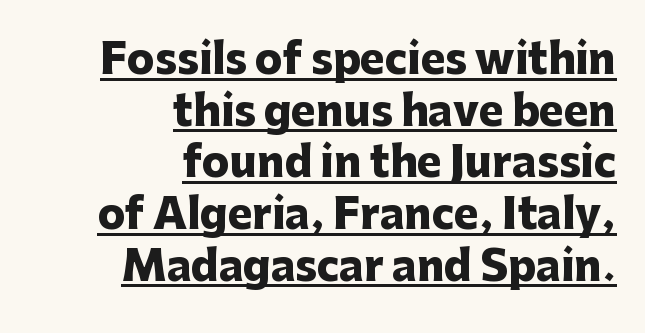
The image shows 41 px heavy sans-serif type, upright; set right-aligned, normal line spacing (1.26x), normal letter spacing, underlined; low stroke contrast and a medium x-height.
